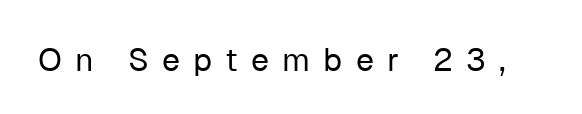
{"serif": "no", "italic": "no", "bold": "no", "weight": "regular", "width": "normal", "stroke_contrast": "low", "x_height": "medium", "monospaced": "no", "underline": "no", "letter_spacing": "wide", "letter_spacing_em": 0.41, "glyph_px": 32}
